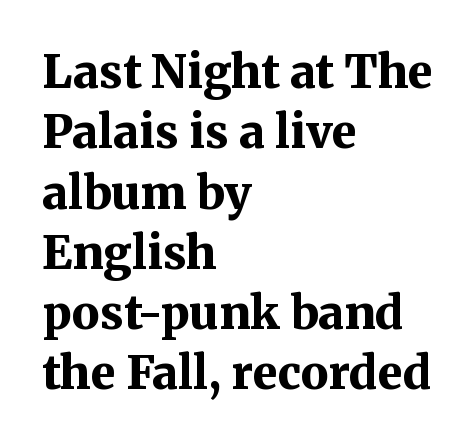
The characters display serif detailing at their extremities. The space beneath each line is pristine and unruled. Reading down the block, your eye returns to a fixed left position each line. Spacing between characters is what you'd get straight out of the box. Character widths vary here, with narrow letters taking less room than wide ones. The font is running at its bold setting.
